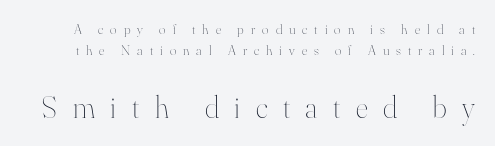
{"italic": "no", "bold": "no", "weight": "thin", "width": "normal", "stroke_contrast": "high", "x_height": "small", "monospaced": "no", "underline": "no", "line_spacing": "normal", "line_spacing_ratio": 1.5, "letter_spacing": "wide", "letter_spacing_em": 0.5, "larger_block": "second", "size_ratio": 2.21, "glyph_px": 31}
